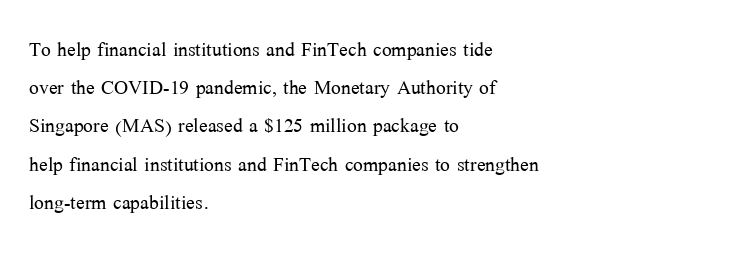
The image shows 26 px text type, upright; set left-aligned, normal line spacing (1.47x), normal letter spacing, not underlined.
